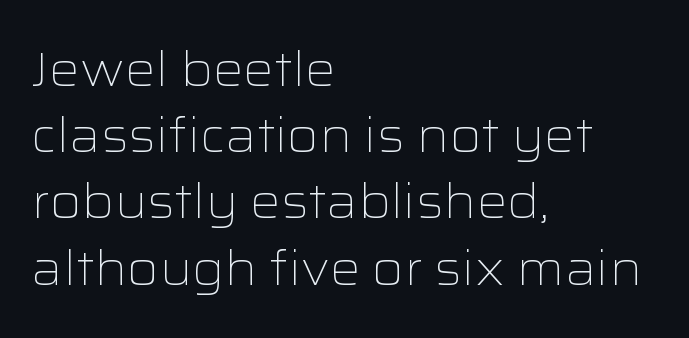
Posture: upright roman. Proportional: the letters do not fall into vertical columns. The letterforms sit shoulder to shoulder at normal distance. Bold? No — there's no thickening of the strokes. Each letter's strokes conclude bluntly, with no projecting serifs. Just letters on the line, the space beneath them empty.
